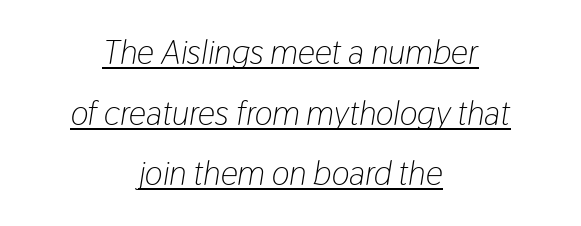
The typeface has the unassuming heft of standard copy or less. The words here are underlined. Each letter keeps its own natural width here, so spacing adapts to shape. Between one letter and the next there's only the usual sliver of space.
